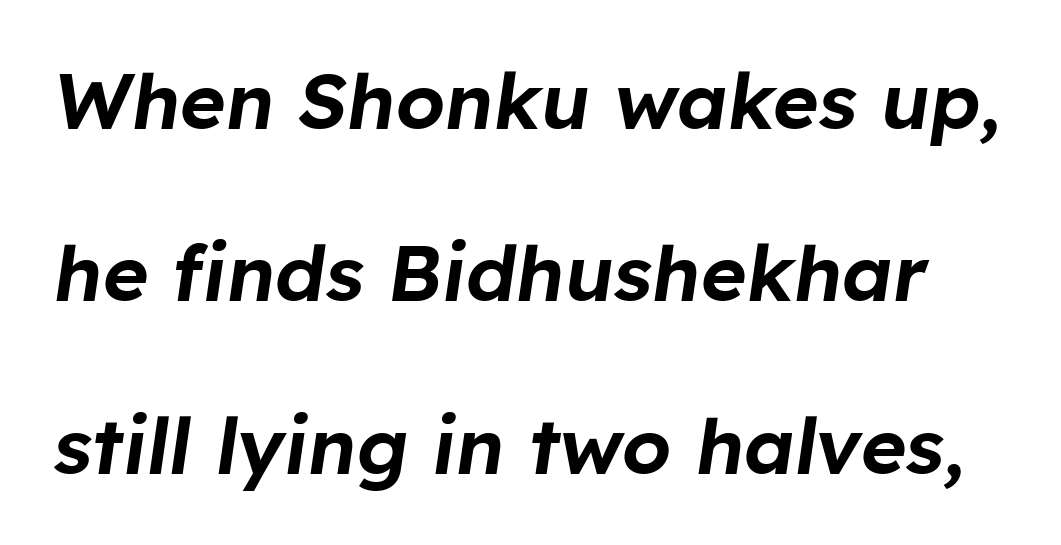
Q: Is the text italic (slanted)? A: Yes, it leans right by about 8 degrees.
Q: Is the text underlined? A: No.
Q: Is the spacing between letters normal or unusually wide? A: Normal.
Q: Is the spacing between lines tight, normal or loose? A: Loose.
Q: Width (condensed, normal, or wide)? A: Normal.
Q: Stroke contrast? A: Low.
Q: x-height? A: Medium.
Q: Monospaced? A: No.
